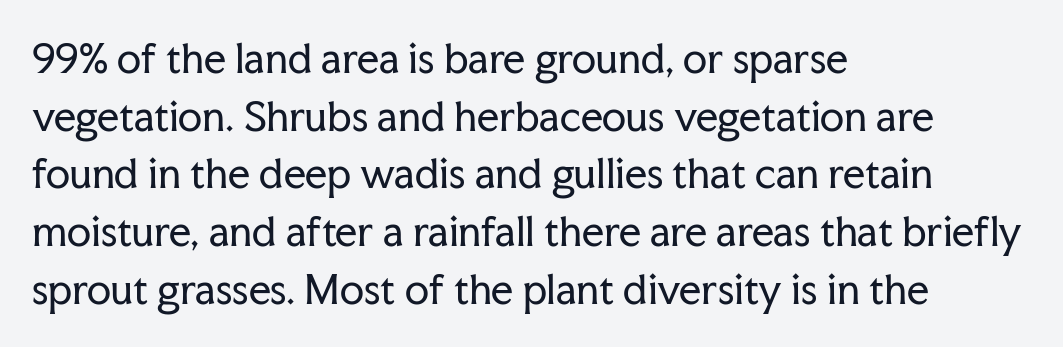
This sample has the flowing, uneven cadence of proportional lettering. Short note: letters normally spaced. How would I describe the line gaps? Plain and ordinary. Quick note: underline off. What kind of face is this? One with serifs. Left-aligned paragraph, ragged on the right.
